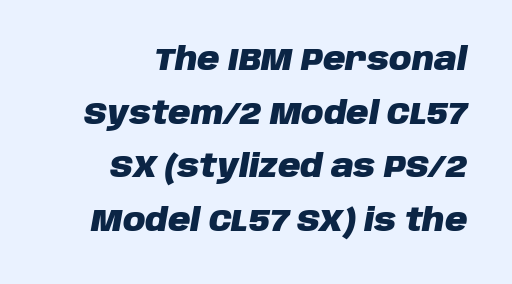
Heft: maximum for text — a bold. The letters are slanted; this is an italic face. Words appear dense and cohesive because spacing is normal. The passage shown is not underscored anywhere. Do the characters align in a grid? No, the font is proportional.
